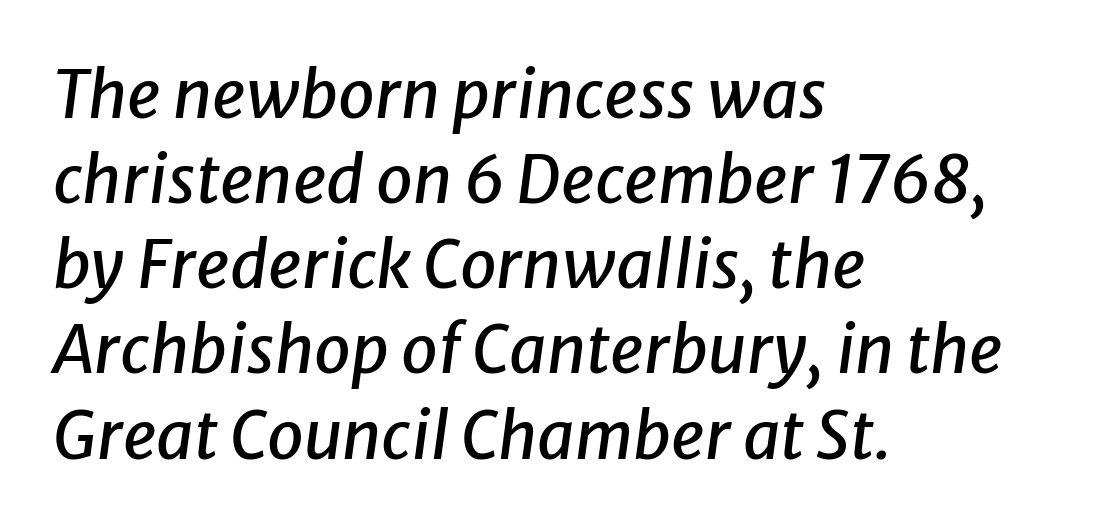
The image shows 66 px text type, italic (leaning right); set left-aligned, normal line spacing (1.29x), normal letter spacing, not underlined; low stroke contrast and a medium x-height.
